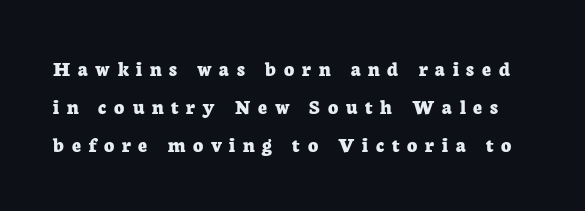
Q: Is the text bold? A: Yes.
Q: Is the text italic (slanted)? A: No, it is upright.
Q: Is the text underlined? A: No.
Q: Is the spacing between letters normal or unusually wide? A: Unusually wide.
